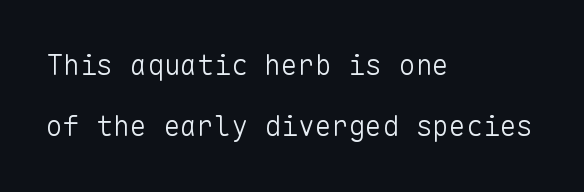
Q: Is the text bold? A: No.
Q: Is the text italic (slanted)? A: No, it is upright.
Q: Is the typeface a serif or a sans-serif typeface? A: Sans-serif.
Q: Is the text underlined? A: No.
Q: How is the paragraph aligned? A: Left-aligned.
Q: Is the spacing between letters normal or unusually wide? A: Normal.
Q: Is the spacing between lines tight, normal or loose? A: Loose.
Q: Width (condensed, normal, or wide)? A: Normal.
Q: Stroke contrast? A: Low.
Q: x-height? A: Medium.
Q: Monospaced? A: Yes.
